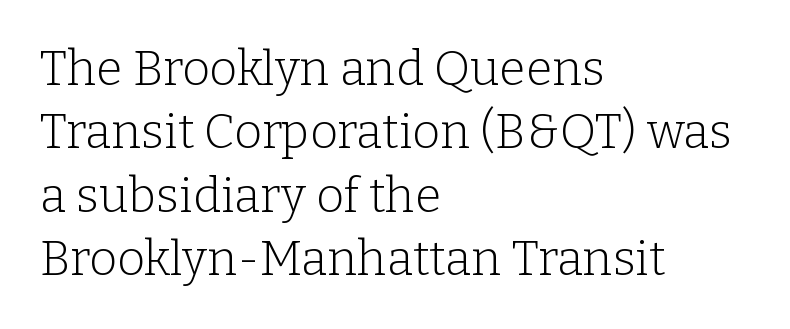
Q: Is the text bold? A: No.
Q: Is the text italic (slanted)? A: No, it is upright.
Q: Is the typeface a serif or a sans-serif typeface? A: Serif.
Q: Is the text underlined? A: No.
Q: How is the paragraph aligned? A: Left-aligned.
Q: Is the spacing between letters normal or unusually wide? A: Normal.
Q: Is the spacing between lines tight, normal or loose? A: Normal.
Q: Width (condensed, normal, or wide)? A: Normal.
Q: Stroke contrast? A: Low.
Q: x-height? A: Medium.
Q: Monospaced? A: No.
